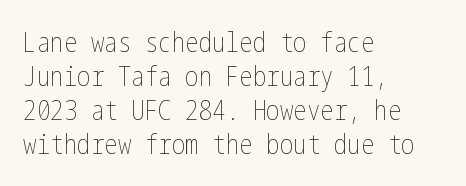
Q: Is the text bold? A: No.
Q: Is the text italic (slanted)? A: No, it is upright.
Q: Is the text underlined? A: No.
Q: How is the paragraph aligned? A: Left-aligned.
Q: Is the spacing between letters normal or unusually wide? A: Normal.
Q: Is the spacing between lines tight, normal or loose? A: Normal.
